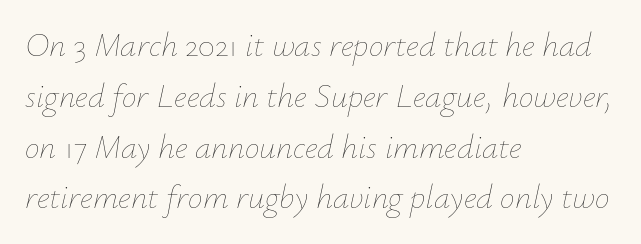
{"italic": "yes", "lean": "right", "slant_degrees": 12, "bold": "no", "weight": "thin", "width": "normal", "stroke_contrast": "low", "x_height": "small", "monospaced": "no", "underline": "no", "align": "left", "line_spacing": "normal", "line_spacing_ratio": 1.54, "letter_spacing": "normal", "letter_spacing_em": 0.0, "glyph_px": 33}
